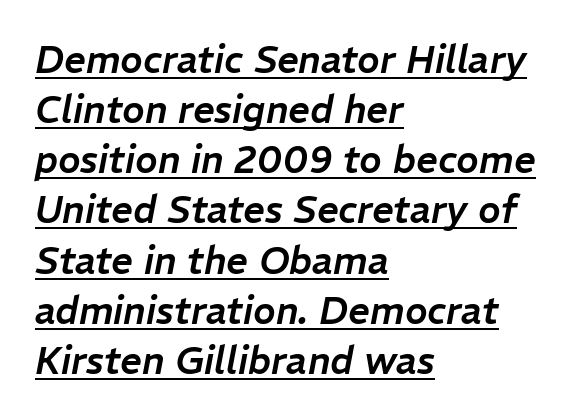
Q: Is the text italic (slanted)? A: Yes, it leans right by about 11 degrees.
Q: Is the text underlined? A: Yes.
Q: How is the paragraph aligned? A: Left-aligned.
Q: Is the spacing between letters normal or unusually wide? A: Normal.
Q: Is the spacing between lines tight, normal or loose? A: Normal.
Q: Width (condensed, normal, or wide)? A: Normal.
Q: Stroke contrast? A: Low.
Q: x-height? A: Medium.
Q: Monospaced? A: No.
